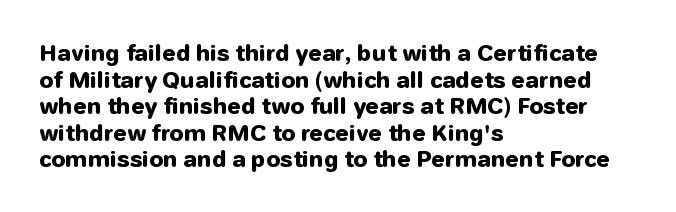
Which margin do the lines hug? The left one — the right edge is uneven. Weight check: bold — yes, fully. Tracking here is standard; glyphs follow each other at the usual distance. Unlike italic type, these characters show no tilt at all. Just letters on the line, the space beneath them empty.
